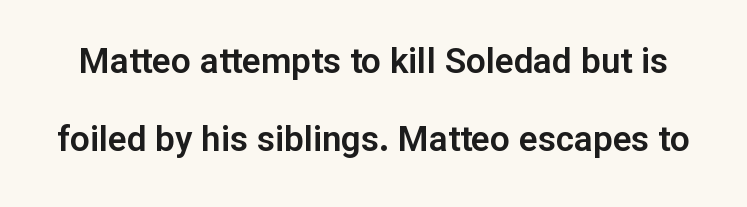
{"serif": "no", "italic": "no", "width": "normal", "stroke_contrast": "low", "x_height": "medium", "monospaced": "no", "underline": "no", "line_spacing": "loose", "line_spacing_ratio": 2.22, "letter_spacing": "normal", "letter_spacing_em": 0.0, "glyph_px": 35}
